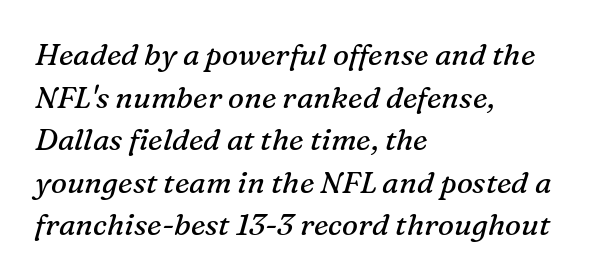
{"serif": "yes", "italic": "yes", "lean": "right", "slant_degrees": 16, "bold": "no", "weight": "regular", "width": "normal", "stroke_contrast": "medium", "x_height": "medium", "monospaced": "no", "underline": "no", "align": "left", "line_spacing": "normal", "line_spacing_ratio": 1.42, "letter_spacing": "normal", "letter_spacing_em": 0.0, "glyph_px": 30}
